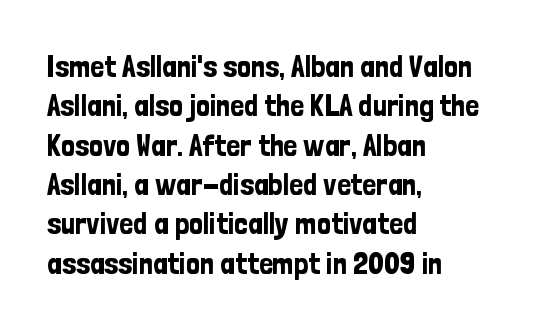
What kind of face is this? One without serifs — a sans. The line texture is even and compact thanks to regular tracking. Character widths vary here, with narrow letters taking less room than wide ones. Reading down the column, the eye jumps a familiar distance to each next line.
